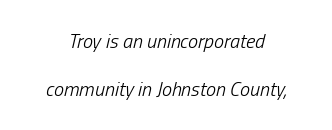
Q: Is the text bold? A: No.
Q: Is the text italic (slanted)? A: Yes, it leans right by about 13 degrees.
Q: Is the text underlined? A: No.
Q: How is the paragraph aligned? A: Centered.
Q: Is the spacing between letters normal or unusually wide? A: Normal.
Q: Is the spacing between lines tight, normal or loose? A: Loose.
